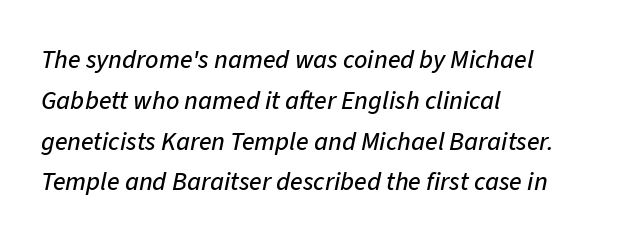
The image shows 26 px text type, italic (leaning right); set left-aligned, normal line spacing (1.57x), normal letter spacing, not underlined.
